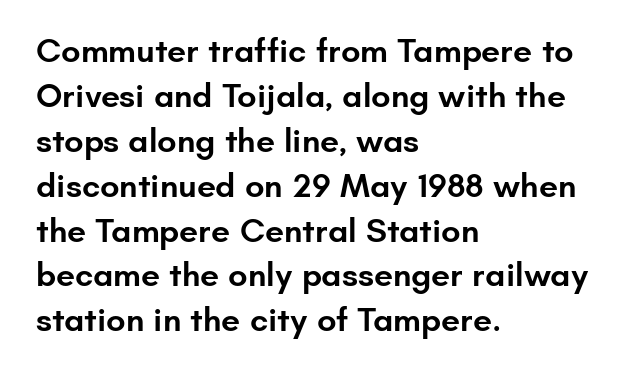
Q: Is the text bold? A: Semi-bold.
Q: Is the text italic (slanted)? A: No, it is upright.
Q: Is the typeface a serif or a sans-serif typeface? A: Sans-serif.
Q: Is the text underlined? A: No.
Q: How is the paragraph aligned? A: Left-aligned.
Q: Is the spacing between letters normal or unusually wide? A: Normal.
Q: Is the spacing between lines tight, normal or loose? A: Normal.
Q: Width (condensed, normal, or wide)? A: Normal.
Q: Stroke contrast? A: Low.
Q: x-height? A: Small.
Q: Monospaced? A: No.
